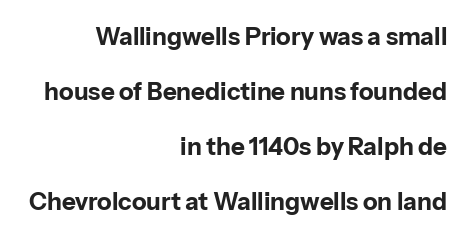
The image shows 24 px bold type, upright; set right-aligned, loose line spacing (2.29x), normal letter spacing, not underlined.
